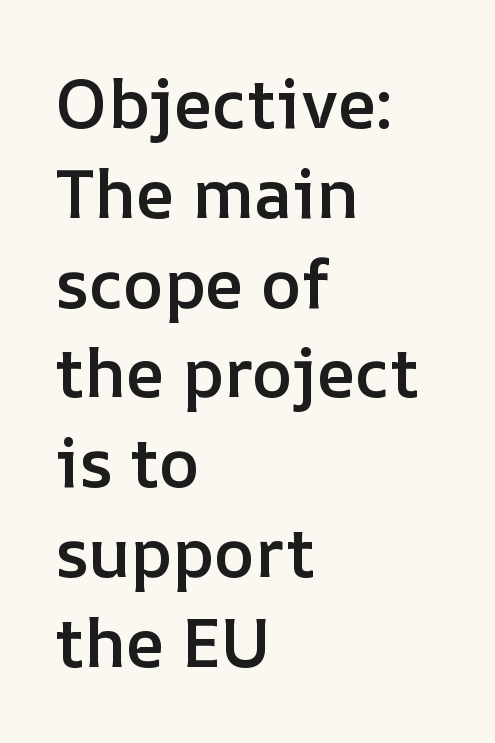
Q: Is the text bold? A: Semi-bold.
Q: Is the text italic (slanted)? A: No, it is upright.
Q: Is the text underlined? A: No.
Q: How is the paragraph aligned? A: Left-aligned.
Q: Is the spacing between letters normal or unusually wide? A: Normal.
Q: Is the spacing between lines tight, normal or loose? A: Normal.
Q: Width (condensed, normal, or wide)? A: Normal.
Q: Stroke contrast? A: Low.
Q: x-height? A: Medium.
Q: Monospaced? A: No.
